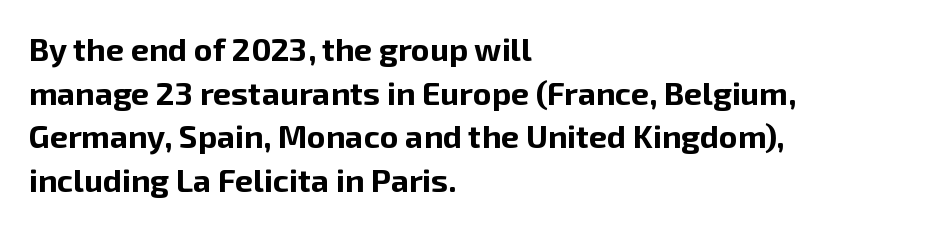
{"serif": "no", "italic": "no", "bold": "yes", "weight": "bold", "width": "normal", "stroke_contrast": "low", "x_height": "medium", "monospaced": "no", "underline": "no", "align": "left", "line_spacing": "normal", "line_spacing_ratio": 1.36, "letter_spacing": "normal", "letter_spacing_em": 0.0, "glyph_px": 32}
